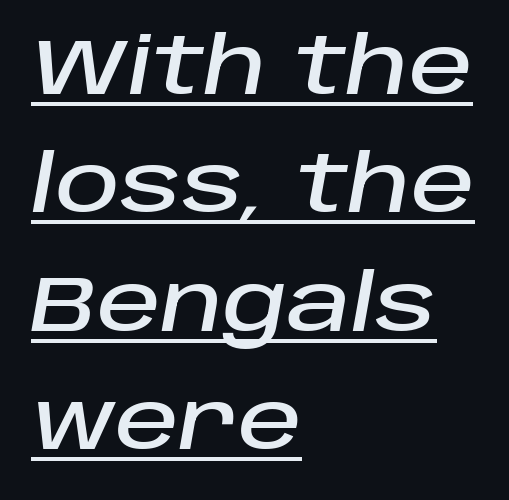
Each letter keeps its own natural width here, so spacing adapts to shape. The typesetter chose a ragged-right arrangement here. Every word sits above its own underline. Whoever set this chose a conventional vertical rhythm. Looking at the ascenders, they clearly lean. Is the letter spacing exaggerated? No — it looks like the ordinary default.
